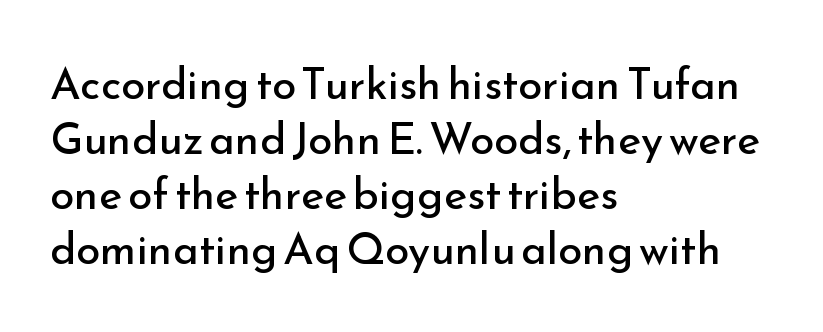
Q: Is the text bold? A: No.
Q: Is the text italic (slanted)? A: No, it is upright.
Q: Is the typeface a serif or a sans-serif typeface? A: Sans-serif.
Q: Is the text underlined? A: No.
Q: How is the paragraph aligned? A: Left-aligned.
Q: Is the spacing between letters normal or unusually wide? A: Normal.
Q: Is the spacing between lines tight, normal or loose? A: Normal.
Q: Width (condensed, normal, or wide)? A: Normal.
Q: Stroke contrast? A: Low.
Q: x-height? A: Small.
Q: Monospaced? A: No.
